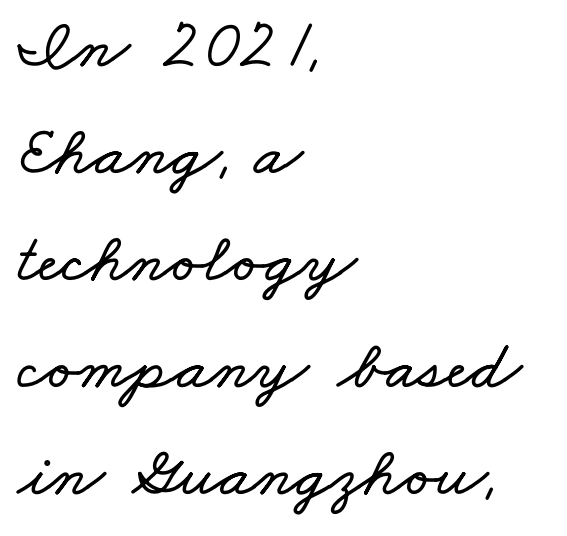
A bare baseline throughout the passage. This sample keeps an unexceptional amount of space between lines. The line texture is even and compact thanks to regular tracking. Short and long lines alike share a common starting point at left.
